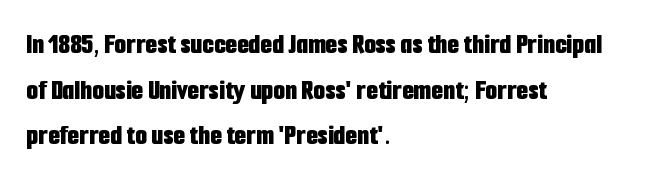
The image shows 30 px bold, condensed sans-serif type, upright; set left-aligned, normal line spacing (1.52x), normal letter spacing, not underlined; low stroke contrast and a medium x-height.
